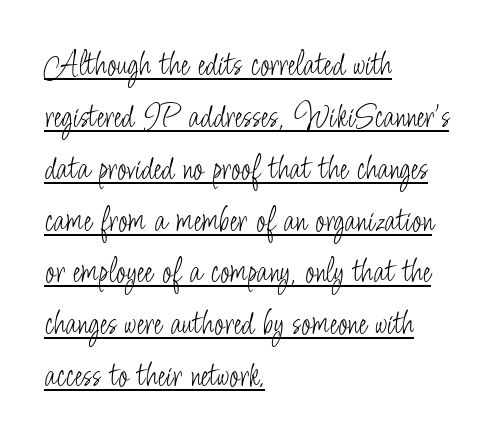
Q: Is the text bold? A: No.
Q: Is the text italic (slanted)? A: Yes.
Q: Is the typeface a serif or a sans-serif typeface? A: Sans-serif.
Q: Is the text underlined? A: Yes.
Q: How is the paragraph aligned? A: Left-aligned.
Q: Is the spacing between letters normal or unusually wide? A: Normal.
Q: Is the spacing between lines tight, normal or loose? A: Normal.
Q: Width (condensed, normal, or wide)? A: Condensed.
Q: Stroke contrast? A: Low.
Q: x-height? A: Small.
Q: Monospaced? A: No.
